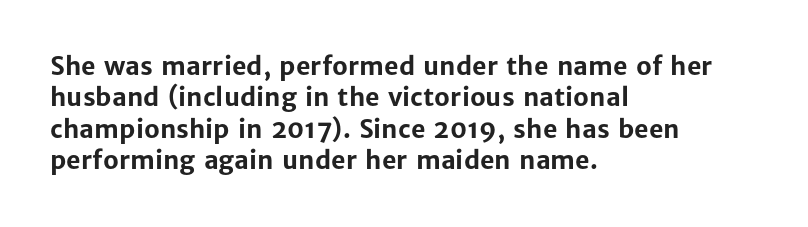
{"italic": "no", "bold": "yes", "underline": "no", "align": "left", "line_spacing": "normal", "line_spacing_ratio": 1.26, "letter_spacing": "normal", "letter_spacing_em": 0.0, "glyph_px": 25}
